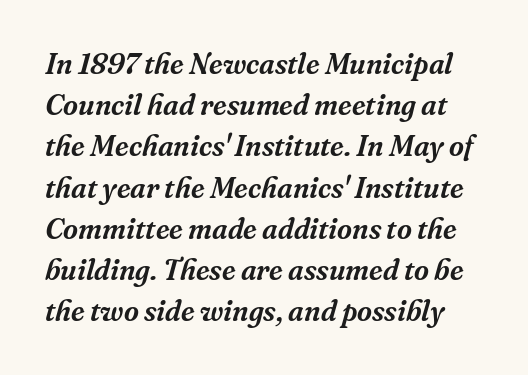
Q: Is the text italic (slanted)? A: Yes, it leans right by about 16 degrees.
Q: Is the typeface a serif or a sans-serif typeface? A: Serif.
Q: Is the text underlined? A: No.
Q: Is the spacing between letters normal or unusually wide? A: Normal.
Q: Is the spacing between lines tight, normal or loose? A: Normal.
Q: Width (condensed, normal, or wide)? A: Normal.
Q: Stroke contrast? A: Medium.
Q: x-height? A: Medium.
Q: Monospaced? A: No.
